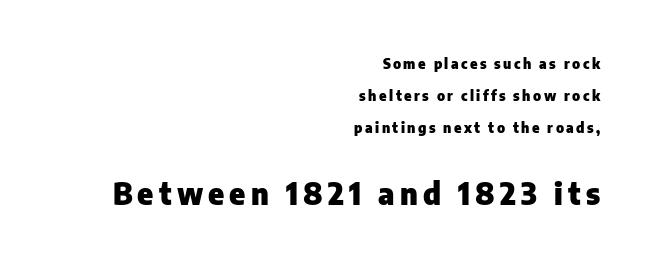
Q: Is the text bold? A: Yes.
Q: Is the text italic (slanted)? A: No, it is upright.
Q: Is the typeface a serif or a sans-serif typeface? A: Sans-serif.
Q: Is the text underlined? A: No.
Q: How is the paragraph aligned? A: Right-aligned.
Q: Is the spacing between lines tight, normal or loose? A: Loose.
Q: Which block of text is set in a larger size, the first (top) or the second (bottom)? A: The second (bottom) one.
Q: Width (condensed, normal, or wide)? A: Normal.
Q: Stroke contrast? A: Low.
Q: x-height? A: Medium.
Q: Monospaced? A: No.
